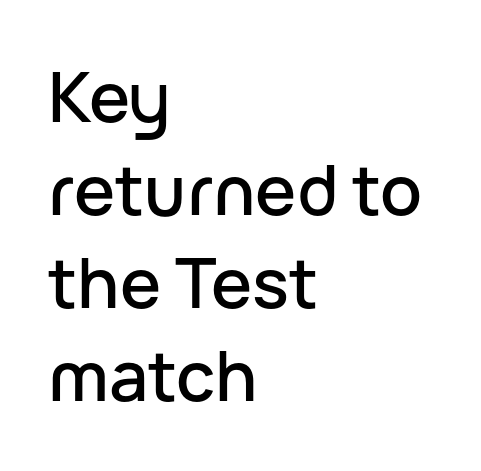
The image shows 69 px sans-serif type, upright; set left-aligned, normal line spacing (1.35x), normal letter spacing, not underlined; low stroke contrast and a medium x-height.
